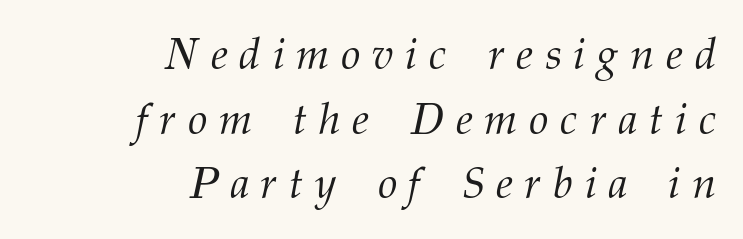
The leading is moderate, giving the passage an even texture. The glyphs are unaccompanied by any horizontal stroke below them. In terms of letterspacing, this is a distinctly airy, spread setting. The passage shown is typed in a proportional face where columns would drift. In terms of posture, this sample is oblique.
